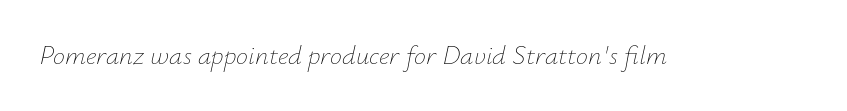
The image shows 27 px text type, italic (leaning right); set normal letter spacing, not underlined.
